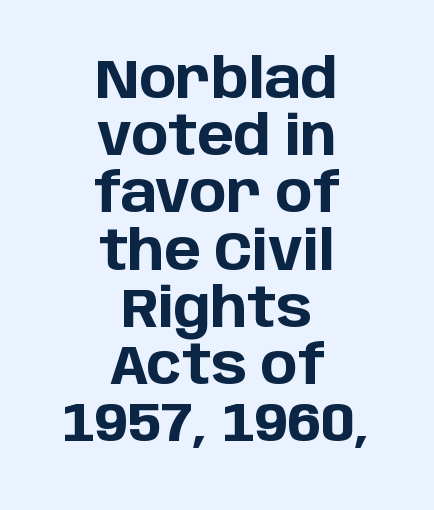
The image shows 55 px bold sans-serif type, upright; set centered, tight line spacing (1.04x), normal letter spacing, not underlined; low stroke contrast and a large x-height.
